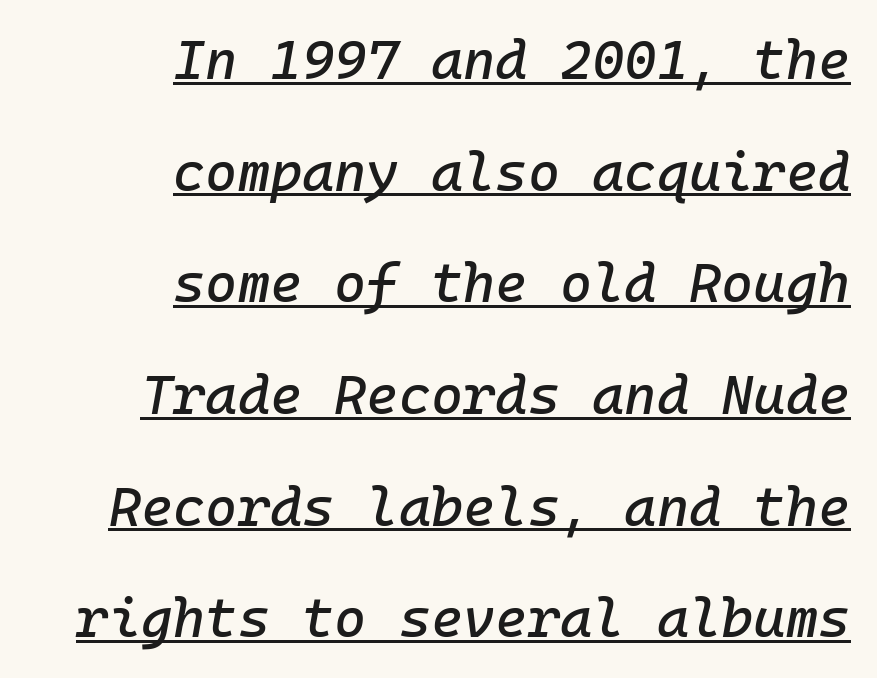
{"italic": "yes", "lean": "right", "slant_degrees": 10, "width": "normal", "stroke_contrast": "low", "x_height": "medium", "monospaced": "yes", "underline": "yes", "align": "right", "line_spacing": "loose", "line_spacing_ratio": 2.03, "letter_spacing": "normal", "letter_spacing_em": 0.0, "glyph_px": 55}
